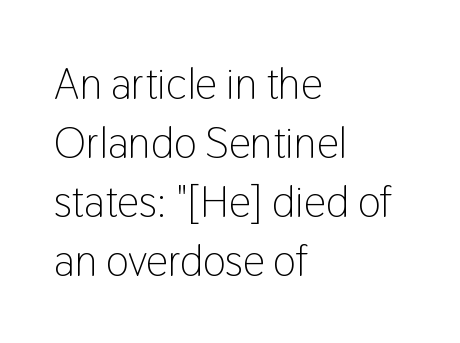
{"serif": "no", "italic": "no", "bold": "no", "weight": "light", "width": "condensed", "stroke_contrast": "low", "x_height": "medium", "monospaced": "no", "underline": "no", "align": "left", "line_spacing": "normal", "line_spacing_ratio": 1.34, "letter_spacing": "normal", "letter_spacing_em": 0.0, "glyph_px": 44}
